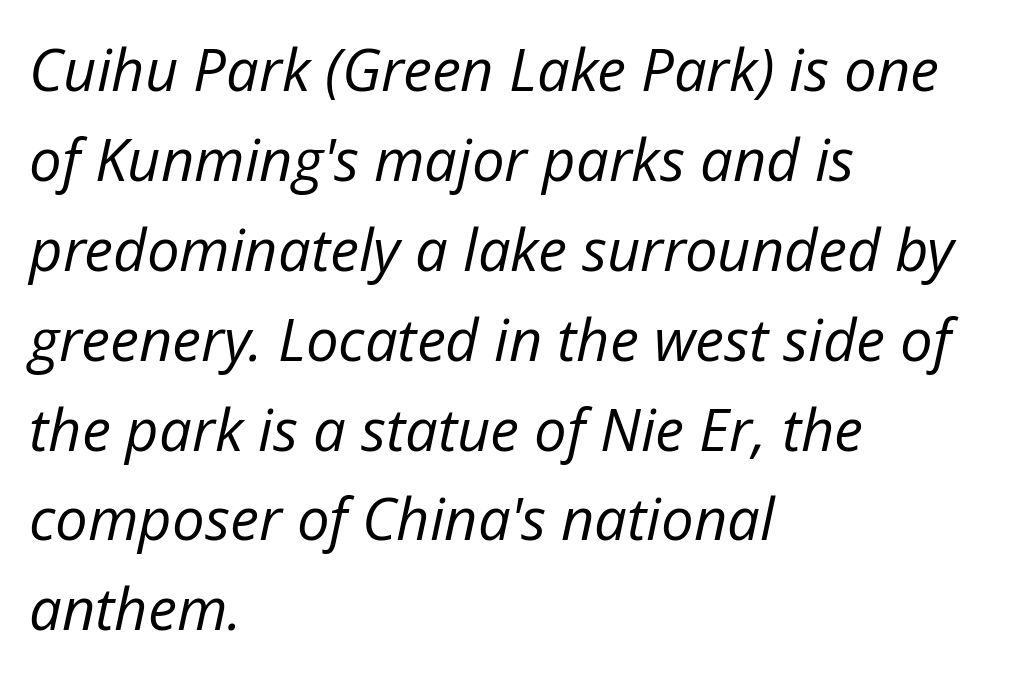
Stroke thickness stays within the range of a standard reading face or lighter. The gaps between neighbouring characters are ordinary and unremarkable. The lines are quadded left. The face used here is proportionally spaced, like ordinary book or web type. If you drew a line through each stem, it would be angled. Quick note: underline off.
